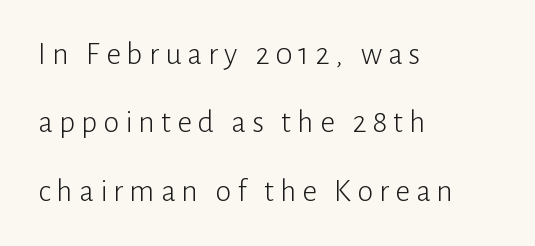
{"serif": "no", "italic": "no", "bold": "no", "weight": "light", "width": "normal", "stroke_contrast": "low", "x_height": "medium", "monospaced": "no", "underline": "no", "align": "left", "line_spacing": "loose", "line_spacing_ratio": 2.14, "glyph_px": 32}
